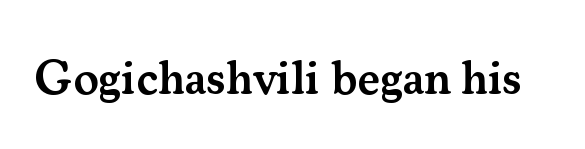
The image shows 47 px semibold serif type, upright; set normal letter spacing, not underlined; medium stroke contrast and a small x-height.
